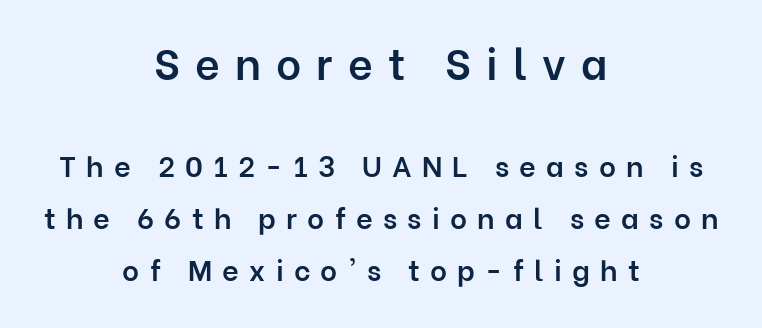
Q: Is the text bold? A: Semi-bold.
Q: Is the text italic (slanted)? A: No, it is upright.
Q: Is the typeface a serif or a sans-serif typeface? A: Sans-serif.
Q: Is the text underlined? A: No.
Q: How is the paragraph aligned? A: Centered.
Q: Is the spacing between letters normal or unusually wide? A: Unusually wide.
Q: Which block of text is set in a larger size, the first (top) or the second (bottom)? A: The first (top) one.
Q: Width (condensed, normal, or wide)? A: Normal.
Q: Stroke contrast? A: Low.
Q: x-height? A: Medium.
Q: Monospaced? A: No.
